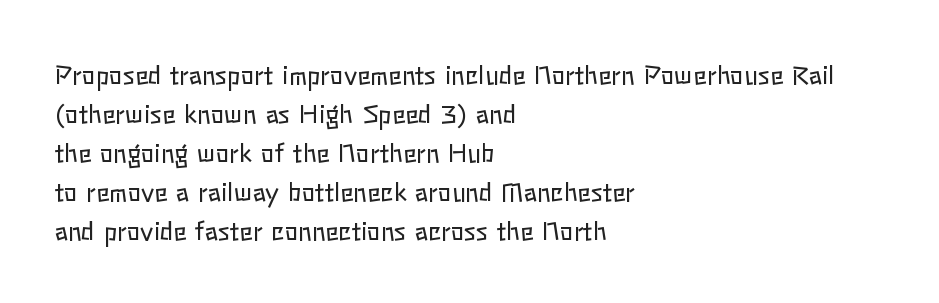
{"italic": "no", "bold": "no", "underline": "no", "align": "left", "line_spacing": "normal", "line_spacing_ratio": 1.56, "letter_spacing": "normal", "letter_spacing_em": 0.0, "glyph_px": 25}
